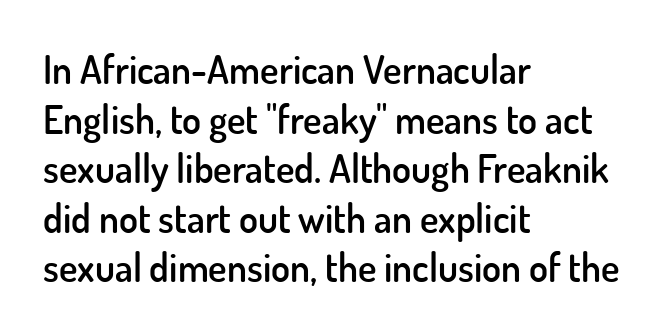
{"serif": "no", "italic": "no", "bold": "semi", "weight": "semibold", "width": "normal", "stroke_contrast": "low", "x_height": "small", "monospaced": "no", "underline": "no", "align": "left", "line_spacing": "normal", "line_spacing_ratio": 1.27, "letter_spacing": "normal", "letter_spacing_em": 0.0, "glyph_px": 39}
